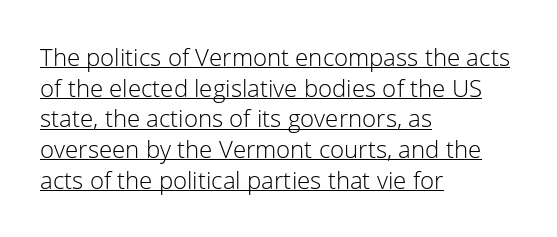
{"italic": "no", "bold": "no", "underline": "yes", "align": "left", "line_spacing": "normal", "line_spacing_ratio": 1.28, "letter_spacing": "normal", "letter_spacing_em": 0.0, "glyph_px": 24}
